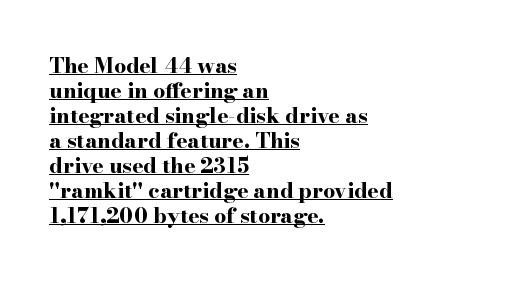
Q: Is the text bold? A: Yes.
Q: Is the text italic (slanted)? A: No, it is upright.
Q: Is the text underlined? A: Yes.
Q: How is the paragraph aligned? A: Left-aligned.
Q: Is the spacing between letters normal or unusually wide? A: Normal.
